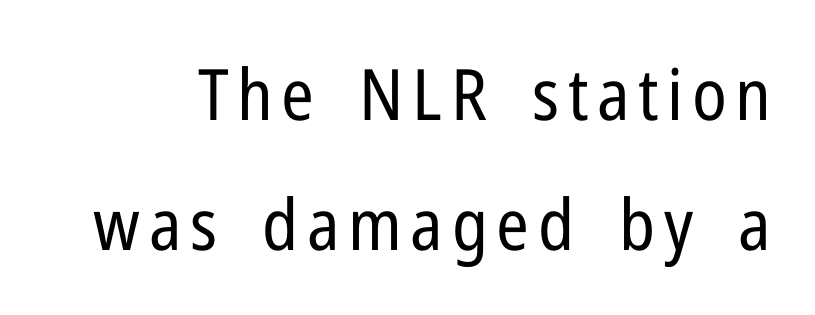
Q: Is the text bold? A: No.
Q: Is the text italic (slanted)? A: No, it is upright.
Q: Is the typeface a serif or a sans-serif typeface? A: Sans-serif.
Q: Is the text underlined? A: No.
Q: Width (condensed, normal, or wide)? A: Condensed.
Q: Stroke contrast? A: Low.
Q: x-height? A: Medium.
Q: Monospaced? A: No.
